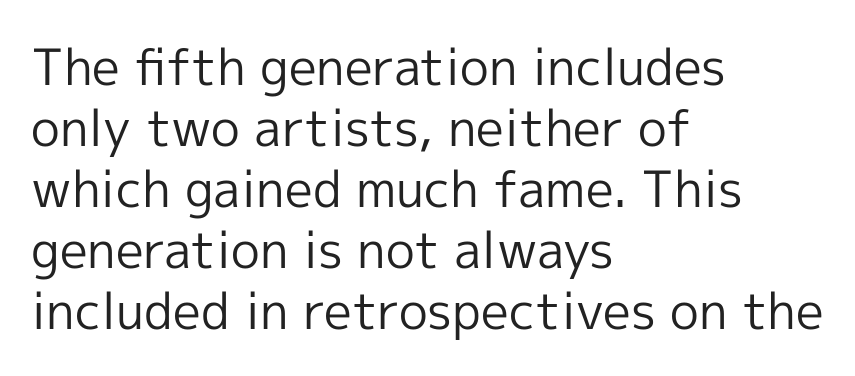
Each stroke keeps to a modest, everyday thickness or less. Is this a fixed-width face? No — the glyphs have proportional, varying widths. The passage shown has conventional tracking throughout. Each row of text sits above clean, open space.
